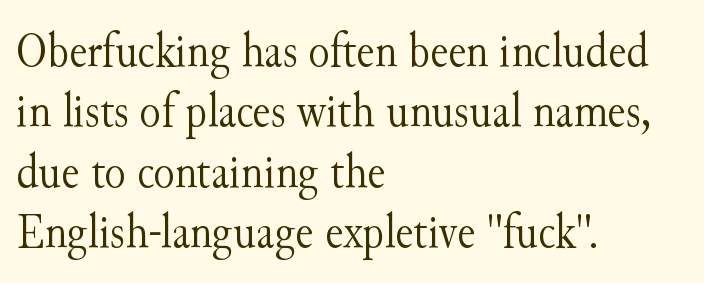
The image shows 49 px light serif type, upright; set left-aligned, line spacing 1.23x, normal letter spacing, not underlined; medium stroke contrast and a small x-height.
